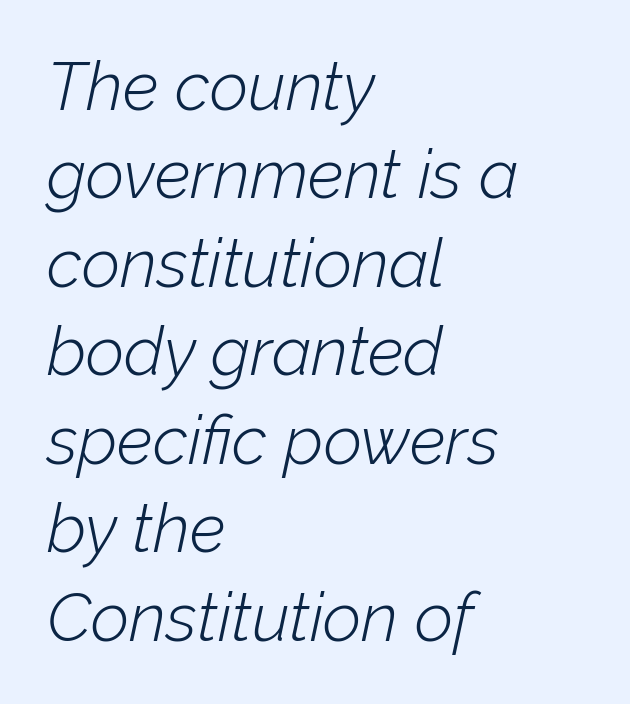
The image shows 67 px light type, italic (leaning right); set left-aligned, normal line spacing (1.32x), normal letter spacing, not underlined; low stroke contrast and a medium x-height.
